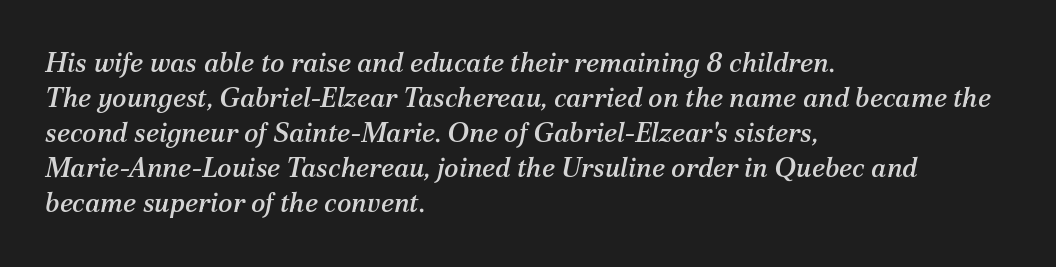
The image shows 27 px text type, italic (leaning right); set left-aligned, normal line spacing (1.3x), normal letter spacing, not underlined.
